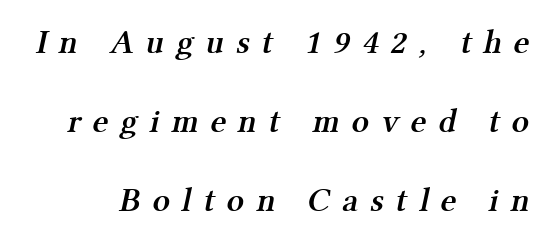
The image shows 34 px semibold serif type; set loose line spacing (2.32x), unusually wide letter spacing (+0.35 em), not underlined; medium stroke contrast and a medium x-height.
